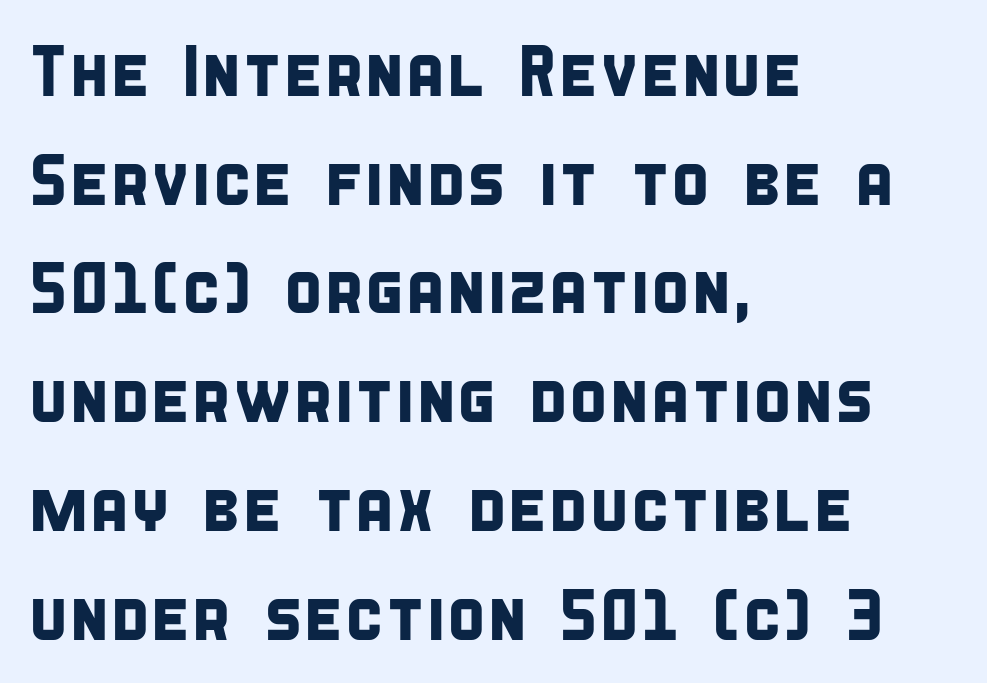
Q: Is the typeface a serif or a sans-serif typeface? A: Sans-serif.
Q: Is the text underlined? A: No.
Q: How is the paragraph aligned? A: Left-aligned.
Q: Is the spacing between letters normal or unusually wide? A: Normal.
Q: Is the spacing between lines tight, normal or loose? A: Normal.
Q: Width (condensed, normal, or wide)? A: Condensed.
Q: Stroke contrast? A: Low.
Q: x-height? A: Large.
Q: Monospaced? A: No.
